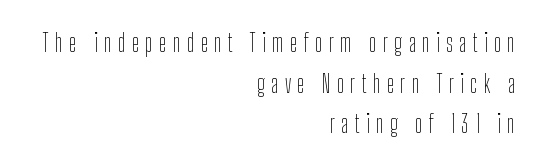
{"italic": "no", "bold": "no", "underline": "no", "align": "right", "line_spacing": "normal", "line_spacing_ratio": 1.63, "letter_spacing": "wide", "letter_spacing_em": 0.25, "glyph_px": 25}
